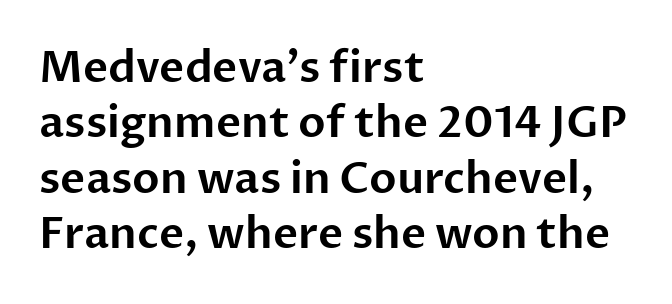
The lettering stays uniformly vertical, giving the passage a roman look. Glyph-to-glyph distance matches everyday printed text. Baseline-to-baseline distance is the conventional proportion of letter height. The passage shown is typed in a proportional face where columns would drift.
